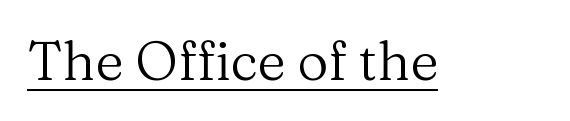
The type family on display is of the serif kind. Honestly, the underline is the first thing you notice here. Italic? Not at all — the glyphs are vertical. Characters follow at the spacing the type designer built in. Is the stroke heavy? The answer is a plain regular-or-lighter. Character widths vary here, with narrow letters taking less room than wide ones.
